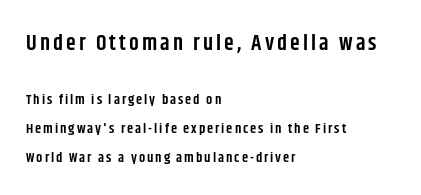
{"italic": "no", "bold": "semi", "underline": "no", "align": "left", "line_spacing": "loose", "line_spacing_ratio": 2.06, "larger_block": "first", "size_ratio": 1.57, "glyph_px": 22}
